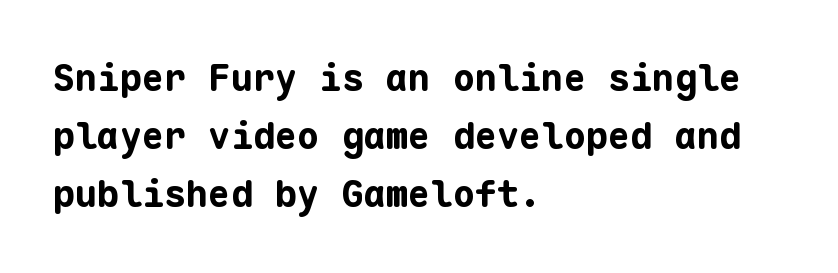
Q: Is the text bold? A: Yes.
Q: Is the text italic (slanted)? A: No, it is upright.
Q: Is the typeface a serif or a sans-serif typeface? A: Sans-serif.
Q: Is the text underlined? A: No.
Q: How is the paragraph aligned? A: Left-aligned.
Q: Is the spacing between letters normal or unusually wide? A: Normal.
Q: Is the spacing between lines tight, normal or loose? A: Normal.
Q: Width (condensed, normal, or wide)? A: Normal.
Q: Stroke contrast? A: Low.
Q: x-height? A: Medium.
Q: Monospaced? A: Yes.
